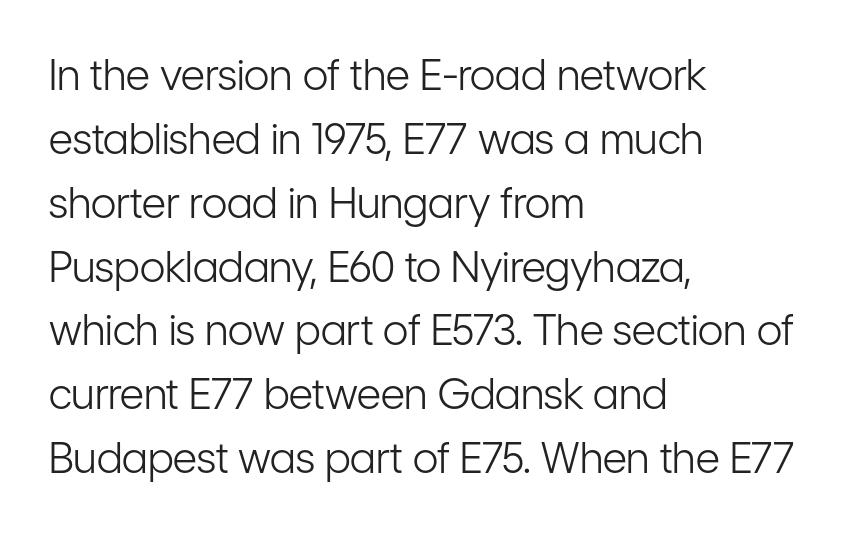
The image shows 42 px light, condensed sans-serif type, upright; set left-aligned, normal line spacing (1.52x), normal letter spacing, not underlined; low stroke contrast and a medium x-height.
